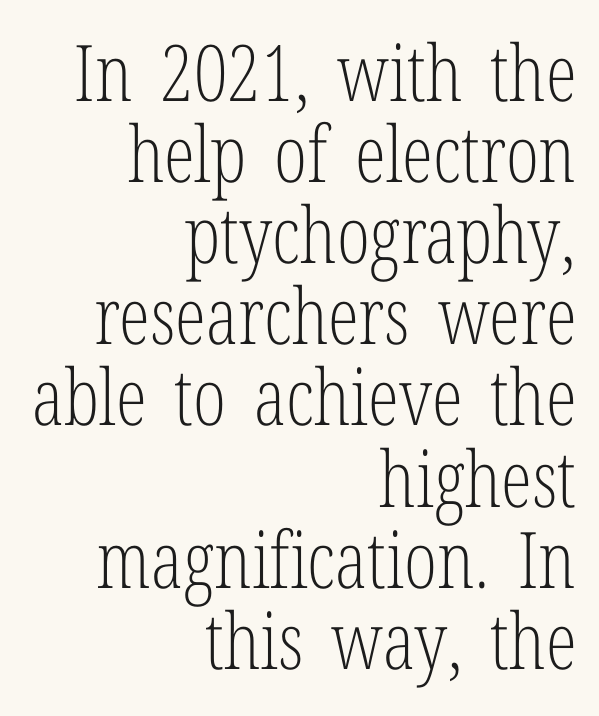
The image shows 78 px light, condensed serif type, upright; set right-aligned, tight line spacing (1.04x), normal letter spacing, not underlined; low stroke contrast and a medium x-height.
